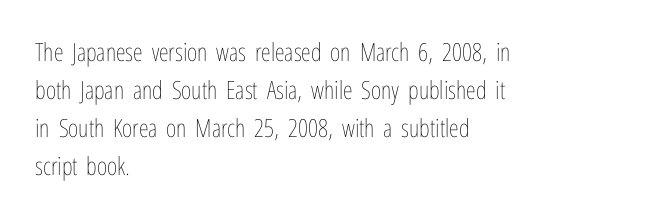
The font's upright variant was chosen for this text. The specimen omits any rule beneath the text block's lines. All the whitespace from short lines collects on the right. Tracking here is standard; glyphs follow each other at the usual distance.
